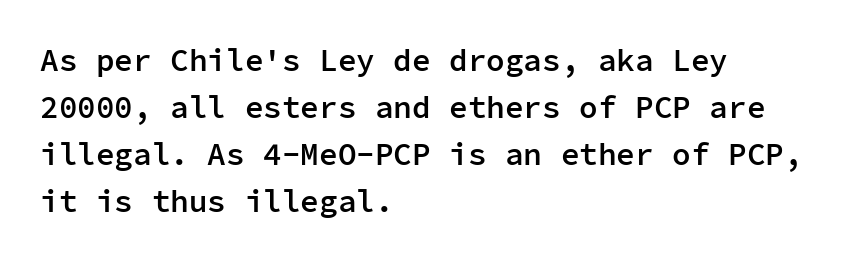
The image shows 31 px semibold sans-serif type, upright, monospaced; set left-aligned, normal line spacing (1.52x), normal letter spacing, not underlined; low stroke contrast and a medium x-height.
